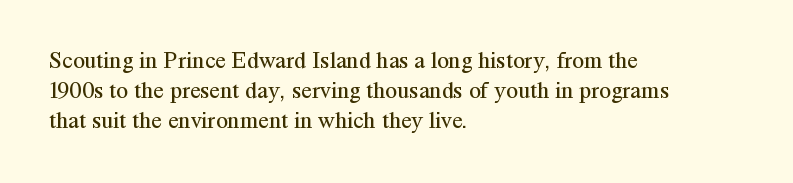
{"italic": "no", "bold": "no", "underline": "no", "align": "left", "line_spacing_ratio": 1.24, "letter_spacing": "normal", "letter_spacing_em": 0.0, "glyph_px": 24}
